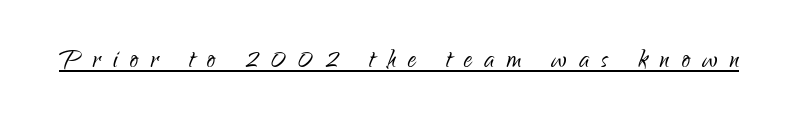
The image shows 33 px light, condensed sans-serif type; set unusually wide letter spacing (+0.37 em), underlined; low stroke contrast and a small x-height.
